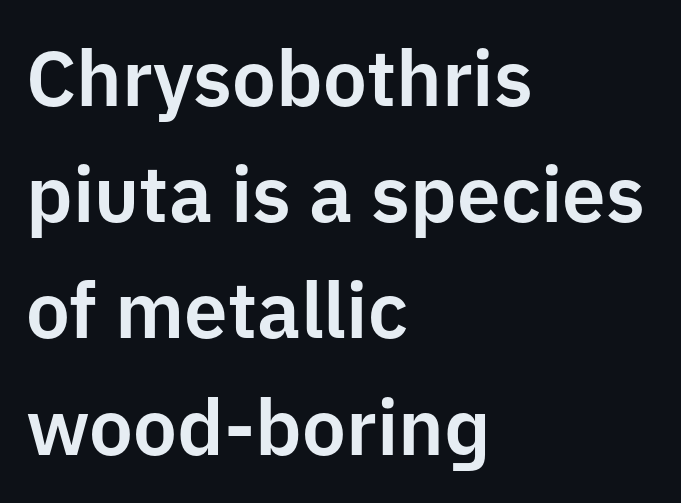
Each letter keeps its own natural width here, so spacing adapts to shape. It's the straight-up-and-down kind of type. No extra tracking has been applied to these lines. Visually the block forms a straight wall on the left and a jagged coastline on the right.
